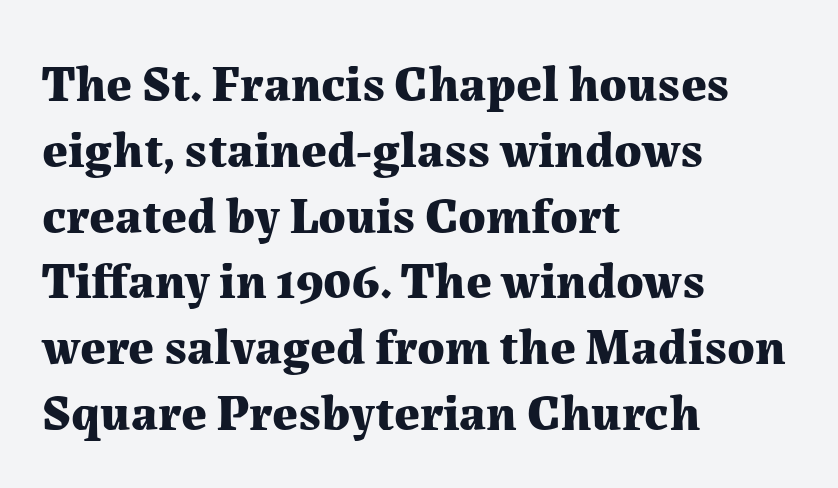
Q: Is the text bold? A: Yes.
Q: Is the text italic (slanted)? A: No, it is upright.
Q: Is the typeface a serif or a sans-serif typeface? A: Serif.
Q: Is the text underlined? A: No.
Q: How is the paragraph aligned? A: Left-aligned.
Q: Is the spacing between letters normal or unusually wide? A: Normal.
Q: Is the spacing between lines tight, normal or loose? A: Normal.
Q: Width (condensed, normal, or wide)? A: Normal.
Q: Stroke contrast? A: Medium.
Q: x-height? A: Medium.
Q: Monospaced? A: No.
